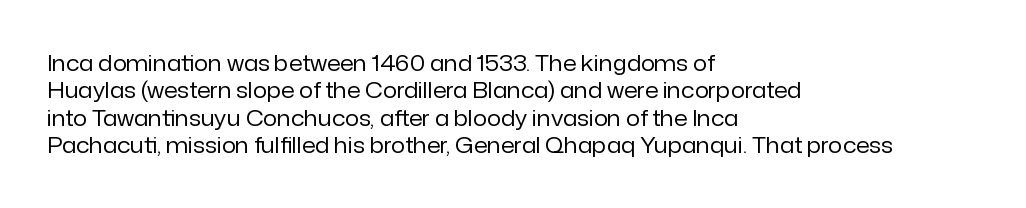
{"italic": "no", "bold": "no", "underline": "no", "align": "left", "line_spacing_ratio": 1.24, "letter_spacing": "normal", "letter_spacing_em": 0.0, "glyph_px": 22}
